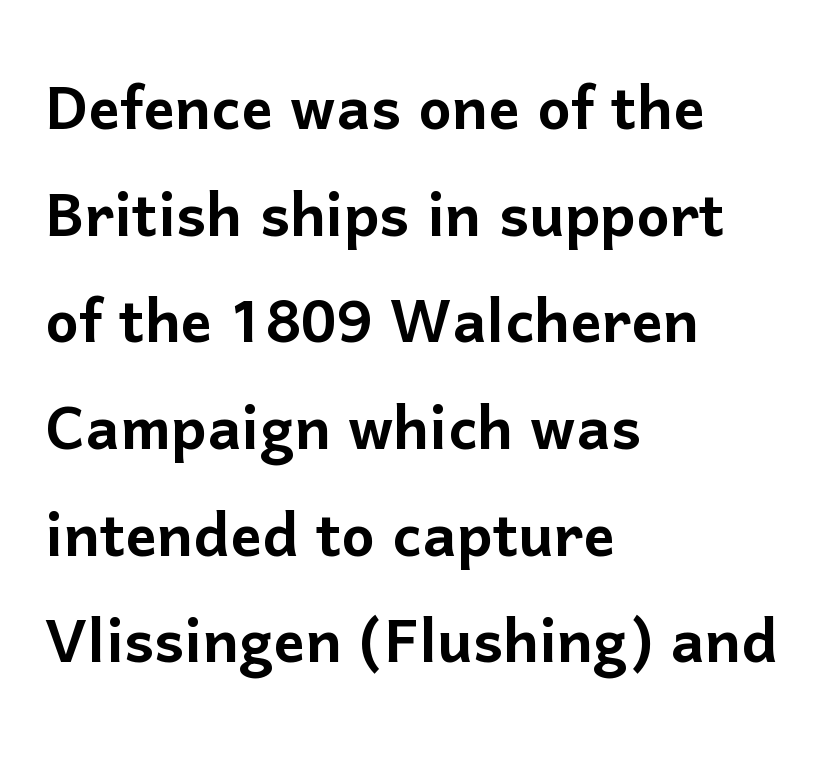
Rows of type keep a routine distance in the vertical direction. These lines stack with their left ends in a neat column. Note the varied advance widths — an 'i' is clearly narrower than an 'm'. Plain, unruled lines of type.
